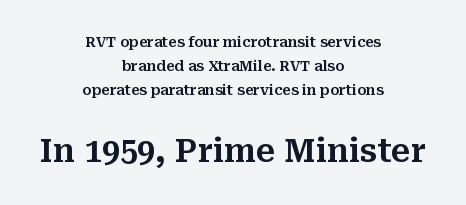
The passage shown is typed in a proportional face where columns would drift. Nope, not italic — everything's standing straight. Characters follow at the spacing the type designer built in. Which chunk is bigger? The second one — the bottom block dwarfs the top. These lines are centered, leaving both edges ragged. In terms of letterform style, serifs are clearly present.
